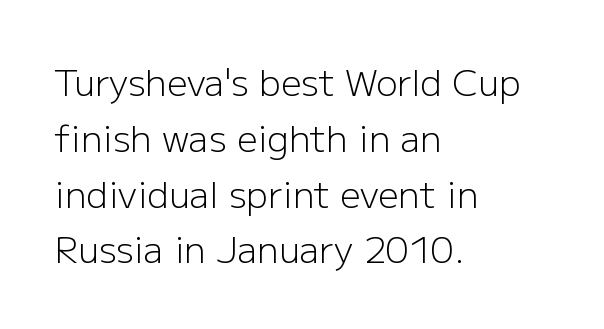
The image shows 36 px light sans-serif type, upright; set left-aligned, normal line spacing (1.55x), normal letter spacing, not underlined; low stroke contrast and a medium x-height.
